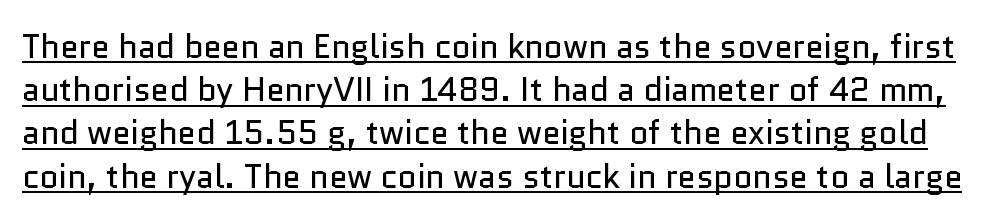
Q: Is the text bold? A: No.
Q: Is the text italic (slanted)? A: No, it is upright.
Q: Is the typeface a serif or a sans-serif typeface? A: Sans-serif.
Q: Is the text underlined? A: Yes.
Q: Is the spacing between letters normal or unusually wide? A: Normal.
Q: Is the spacing between lines tight, normal or loose? A: Normal.
Q: Width (condensed, normal, or wide)? A: Normal.
Q: Stroke contrast? A: Low.
Q: x-height? A: Medium.
Q: Monospaced? A: No.
